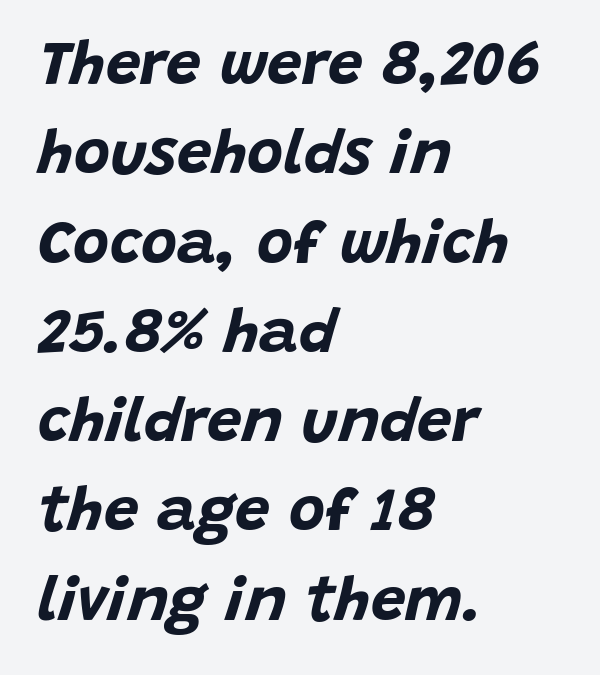
The image shows 62 px bold type, italic (leaning right); set left-aligned, normal line spacing (1.44x), normal letter spacing, not underlined; low stroke contrast and a large x-height.
